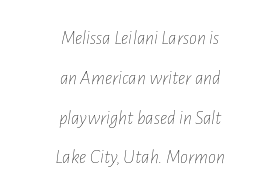
The image shows 20 px text type, italic (leaning right); set centered, loose line spacing (1.99x), normal letter spacing, not underlined.
